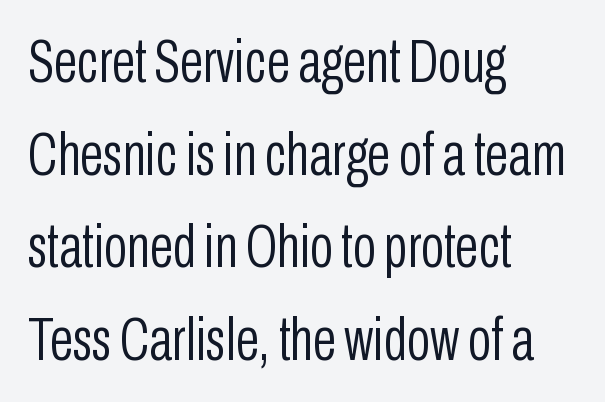
{"serif": "no", "italic": "no", "bold": "no", "weight": "light", "width": "condensed", "stroke_contrast": "low", "x_height": "medium", "monospaced": "no", "underline": "no", "align": "left", "line_spacing": "normal", "line_spacing_ratio": 1.52, "letter_spacing": "normal", "letter_spacing_em": 0.0, "glyph_px": 61}
